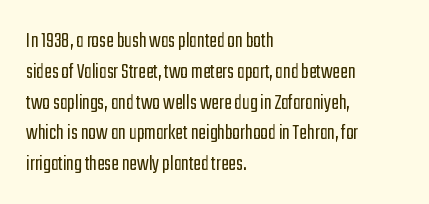
Q: Is the text bold? A: No.
Q: Is the text italic (slanted)? A: No, it is upright.
Q: Is the text underlined? A: No.
Q: How is the paragraph aligned? A: Left-aligned.
Q: Is the spacing between letters normal or unusually wide? A: Normal.
Q: Is the spacing between lines tight, normal or loose? A: Normal.
